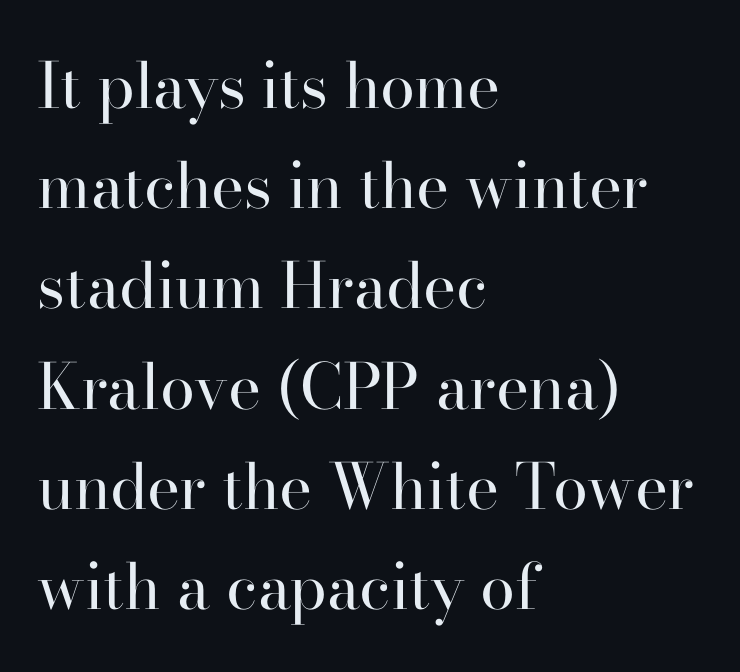
{"serif": "yes", "italic": "no", "bold": "no", "weight": "regular", "width": "normal", "stroke_contrast": "high", "x_height": "small", "monospaced": "no", "underline": "no", "align": "left", "line_spacing": "normal", "line_spacing_ratio": 1.59, "letter_spacing": "normal", "letter_spacing_em": 0.0, "glyph_px": 63}
